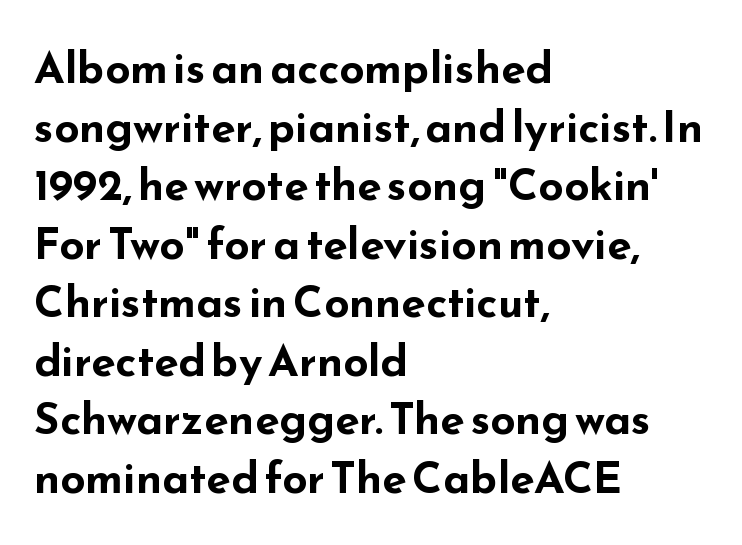
The image shows 44 px bold, wide sans-serif type, upright; set left-aligned, normal line spacing (1.33x), normal letter spacing, not underlined; low stroke contrast and a small x-height.
